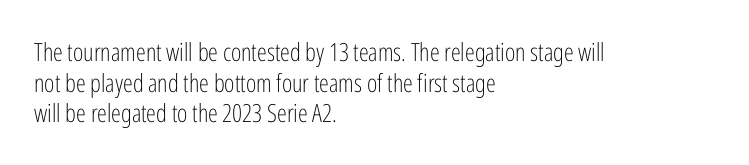
Q: Is the text bold? A: No.
Q: Is the text italic (slanted)? A: No, it is upright.
Q: Is the text underlined? A: No.
Q: How is the paragraph aligned? A: Left-aligned.
Q: Is the spacing between letters normal or unusually wide? A: Normal.
